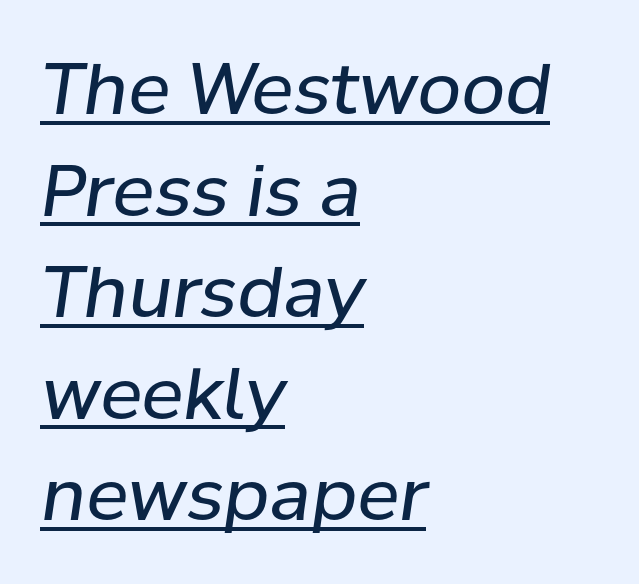
Q: Is the text bold? A: No.
Q: Is the text italic (slanted)? A: Yes, it leans right by about 8 degrees.
Q: Is the text underlined? A: Yes.
Q: How is the paragraph aligned? A: Left-aligned.
Q: Is the spacing between letters normal or unusually wide? A: Normal.
Q: Is the spacing between lines tight, normal or loose? A: Normal.
Q: Width (condensed, normal, or wide)? A: Normal.
Q: Stroke contrast? A: Low.
Q: x-height? A: Medium.
Q: Monospaced? A: No.
